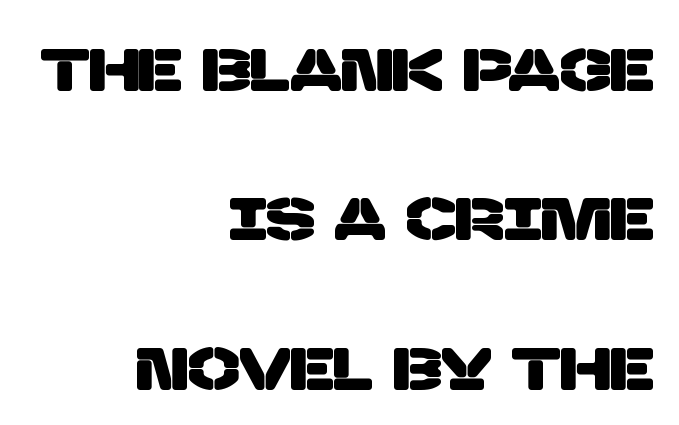
Widely set lines give the paragraph a tall, airy silhouette. Short and long lines alike share a common ending point at right. In terms of letterform style, serifs are entirely absent. Think of a printed novel: that variable character pitch is what you see here. Nobody drew a line under any word here. Default kerning and tracking; the words read as compact shapes.
